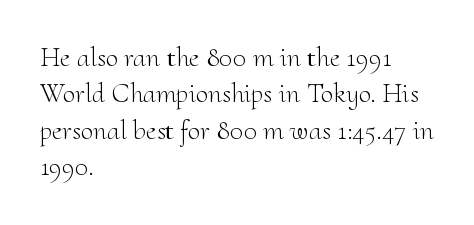
Q: Is the text bold? A: No.
Q: Is the text italic (slanted)? A: No, it is upright.
Q: Is the typeface a serif or a sans-serif typeface? A: Serif.
Q: Is the text underlined? A: No.
Q: How is the paragraph aligned? A: Left-aligned.
Q: Is the spacing between letters normal or unusually wide? A: Normal.
Q: Is the spacing between lines tight, normal or loose? A: Normal.
Q: Width (condensed, normal, or wide)? A: Normal.
Q: Stroke contrast? A: Medium.
Q: x-height? A: Small.
Q: Monospaced? A: No.
